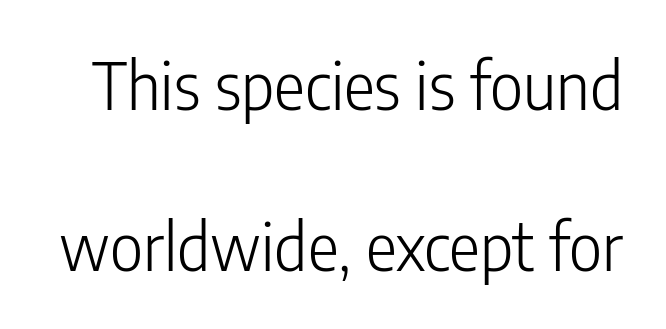
Q: Is the text bold? A: No.
Q: Is the text italic (slanted)? A: No, it is upright.
Q: Is the typeface a serif or a sans-serif typeface? A: Sans-serif.
Q: Is the text underlined? A: No.
Q: Is the spacing between letters normal or unusually wide? A: Normal.
Q: Is the spacing between lines tight, normal or loose? A: Loose.
Q: Width (condensed, normal, or wide)? A: Condensed.
Q: Stroke contrast? A: Low.
Q: x-height? A: Medium.
Q: Monospaced? A: No.
